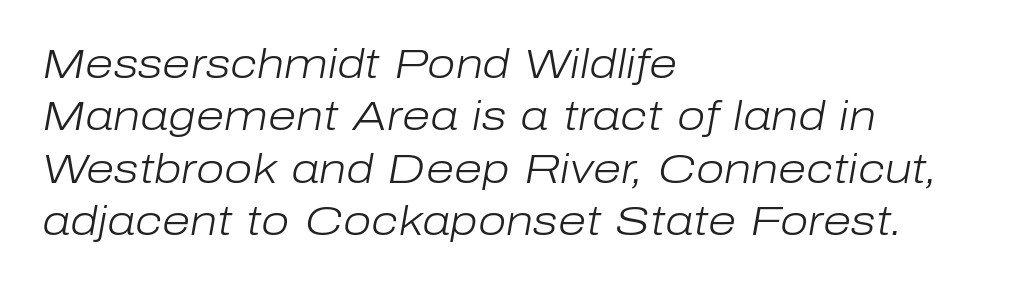
{"italic": "yes", "lean": "right", "slant_degrees": 10, "bold": "no", "weight": "light", "width": "normal", "stroke_contrast": "low", "x_height": "medium", "monospaced": "no", "underline": "no", "align": "left", "line_spacing": "normal", "line_spacing_ratio": 1.28, "letter_spacing": "normal", "letter_spacing_em": 0.0, "glyph_px": 41}
